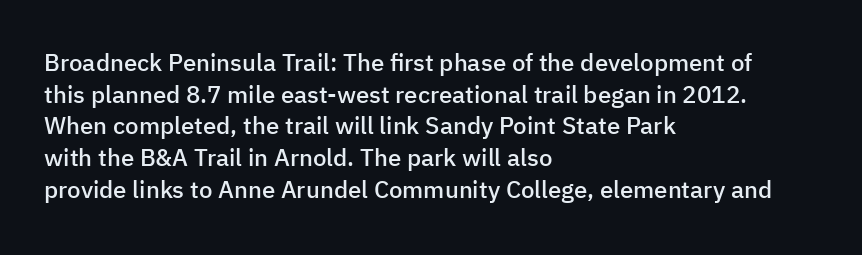
{"italic": "no", "bold": "semi", "underline": "no", "align": "left", "line_spacing": "normal", "line_spacing_ratio": 1.32, "letter_spacing": "normal", "letter_spacing_em": 0.0, "glyph_px": 24}
